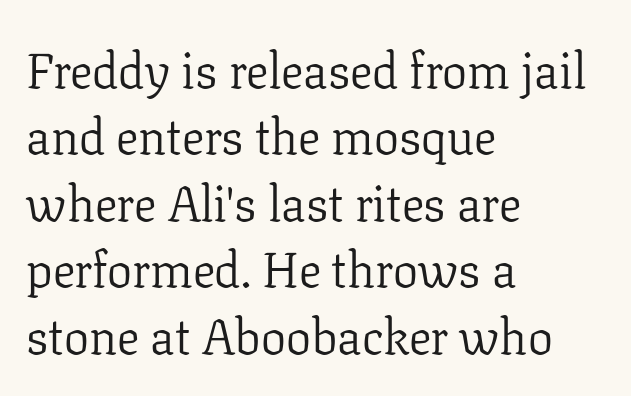
Q: Is the text bold? A: No.
Q: Is the text italic (slanted)? A: No, it is upright.
Q: Is the typeface a serif or a sans-serif typeface? A: Serif.
Q: Is the text underlined? A: No.
Q: How is the paragraph aligned? A: Left-aligned.
Q: Is the spacing between letters normal or unusually wide? A: Normal.
Q: Is the spacing between lines tight, normal or loose? A: Normal.
Q: Width (condensed, normal, or wide)? A: Normal.
Q: Stroke contrast? A: Low.
Q: x-height? A: Medium.
Q: Monospaced? A: No.
